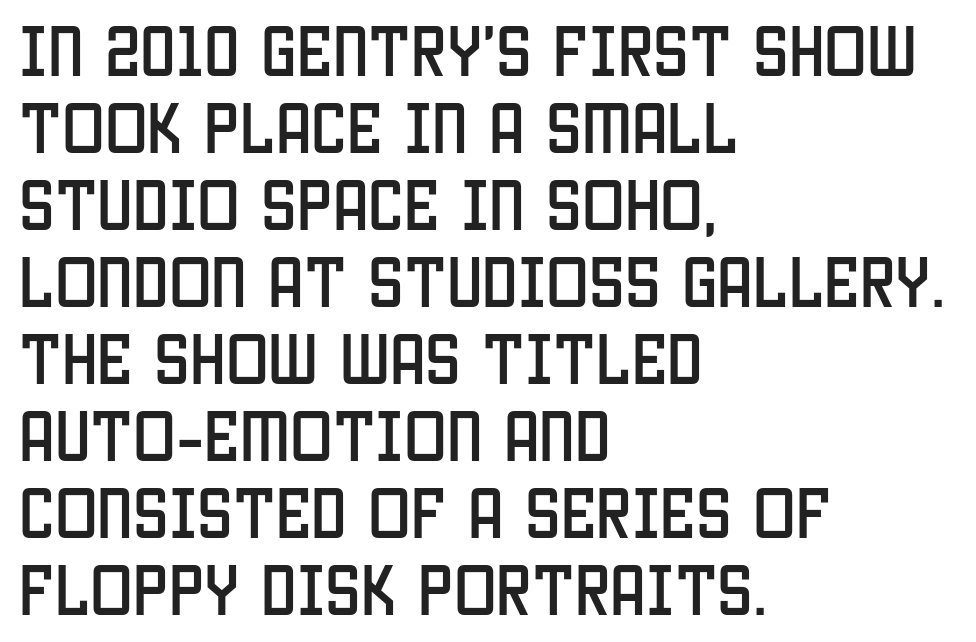
Q: Is the text italic (slanted)? A: No, it is upright.
Q: Is the typeface a serif or a sans-serif typeface? A: Sans-serif.
Q: Is the text underlined? A: No.
Q: How is the paragraph aligned? A: Left-aligned.
Q: Is the spacing between letters normal or unusually wide? A: Normal.
Q: Is the spacing between lines tight, normal or loose? A: Normal.
Q: Width (condensed, normal, or wide)? A: Condensed.
Q: Stroke contrast? A: Low.
Q: x-height? A: Large.
Q: Monospaced? A: No.
